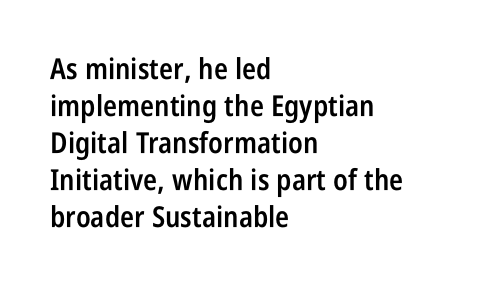
The image shows 29 px semibold, condensed sans-serif type, upright; set left-aligned, normal line spacing (1.28x), normal letter spacing, not underlined; low stroke contrast and a large x-height.
